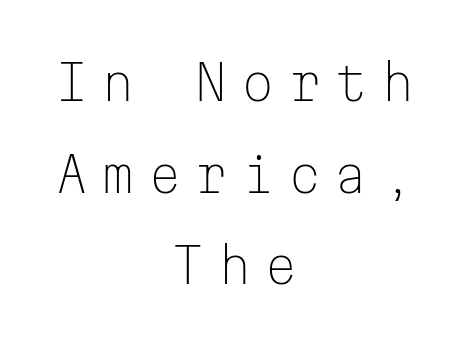
The image shows 48 px light sans-serif type, upright, monospaced; set centered, loose line spacing (1.91x), unusually wide letter spacing (+0.27 em), not underlined; low stroke contrast and a medium x-height.
